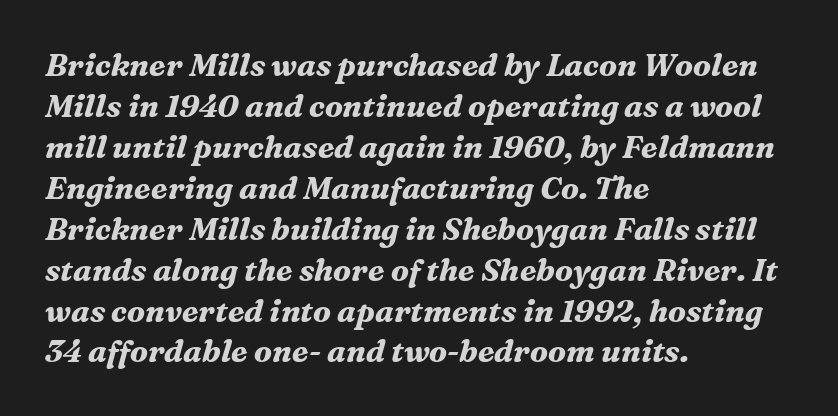
Q: Is the text bold? A: Yes.
Q: Is the text italic (slanted)? A: Yes, it leans right by about 16 degrees.
Q: Is the typeface a serif or a sans-serif typeface? A: Serif.
Q: Is the text underlined? A: No.
Q: How is the paragraph aligned? A: Left-aligned.
Q: Is the spacing between letters normal or unusually wide? A: Normal.
Q: Is the spacing between lines tight, normal or loose? A: Normal.
Q: Width (condensed, normal, or wide)? A: Normal.
Q: Stroke contrast? A: Medium.
Q: x-height? A: Medium.
Q: Monospaced? A: No.
